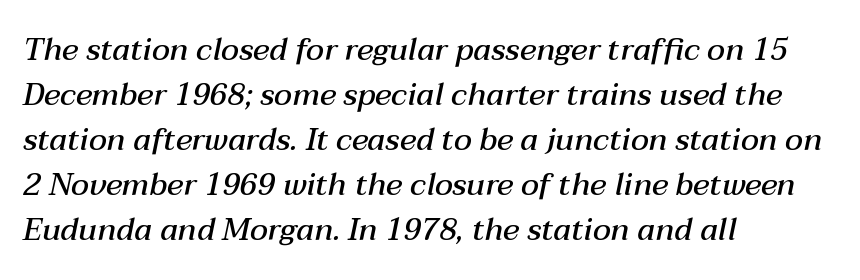
Q: Is the text bold? A: Semi-bold.
Q: Is the text italic (slanted)? A: Yes, it leans right by about 12 degrees.
Q: Is the text underlined? A: No.
Q: How is the paragraph aligned? A: Left-aligned.
Q: Is the spacing between letters normal or unusually wide? A: Normal.
Q: Is the spacing between lines tight, normal or loose? A: Normal.
Q: Width (condensed, normal, or wide)? A: Normal.
Q: Stroke contrast? A: Medium.
Q: x-height? A: Medium.
Q: Monospaced? A: No.
